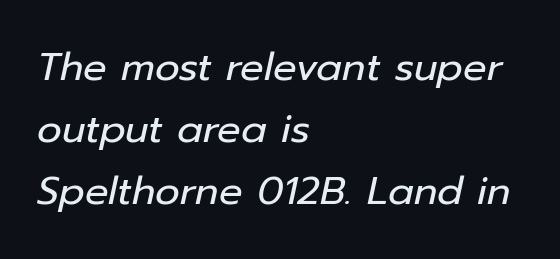
{"italic": "yes", "lean": "right", "slant_degrees": 12, "bold": "no", "weight": "regular", "width": "normal", "stroke_contrast": "low", "x_height": "medium", "monospaced": "no", "underline": "no", "align": "left", "line_spacing": "normal", "line_spacing_ratio": 1.59, "letter_spacing": "normal", "letter_spacing_em": 0.0, "glyph_px": 39}
